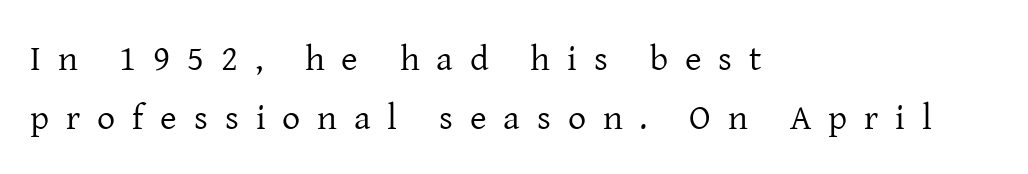
{"serif": "yes", "italic": "no", "bold": "no", "weight": "regular", "width": "normal", "stroke_contrast": "low", "x_height": "medium", "monospaced": "no", "underline": "no", "align": "left", "line_spacing": "normal", "line_spacing_ratio": 1.64, "letter_spacing": "wide", "letter_spacing_em": 0.47, "glyph_px": 36}
